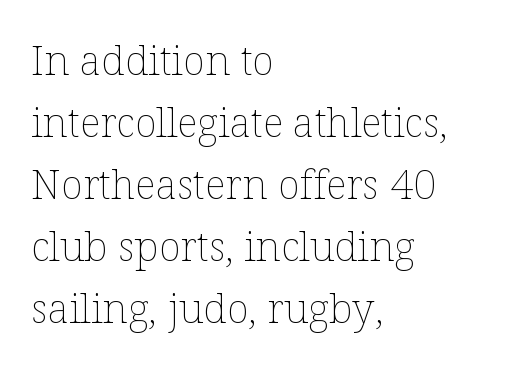
{"italic": "no", "bold": "no", "weight": "thin", "width": "normal", "stroke_contrast": "low", "x_height": "medium", "monospaced": "no", "underline": "no", "align": "left", "line_spacing": "normal", "line_spacing_ratio": 1.51, "letter_spacing": "normal", "letter_spacing_em": 0.0, "glyph_px": 41}
